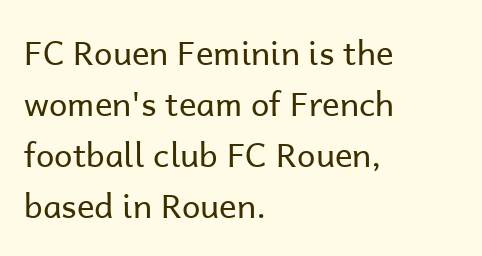
{"serif": "no", "italic": "no", "bold": "no", "weight": "regular", "width": "normal", "stroke_contrast": "low", "x_height": "medium", "monospaced": "no", "underline": "no", "align": "left", "line_spacing": "normal", "line_spacing_ratio": 1.55, "letter_spacing": "normal", "letter_spacing_em": 0.0, "glyph_px": 33}
